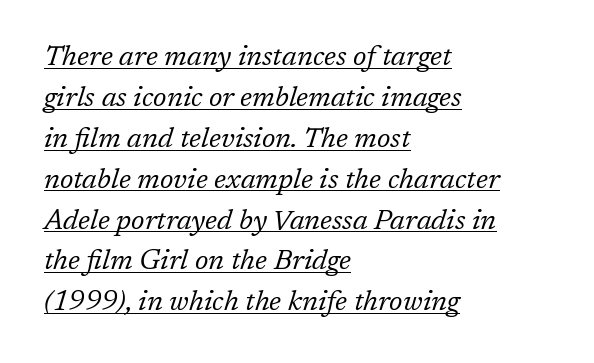
Look at the bottom of the vertical strokes: they flare into serifs here. Compared with a centered layout, this one pins lines to the left instead. Each letter keeps its own natural width here, so spacing adapts to shape. Heft: none added — not bold.
